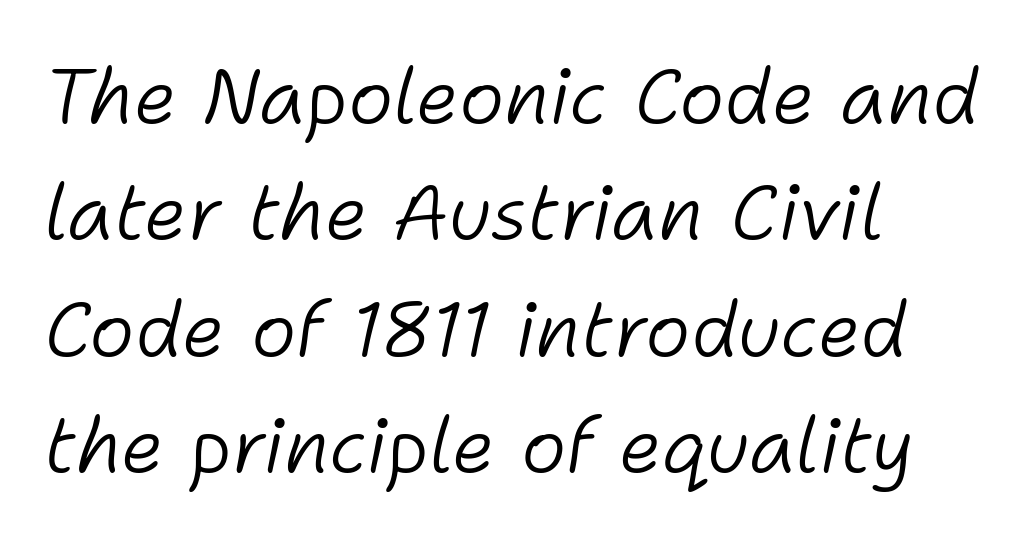
Q: Is the text bold? A: No.
Q: Is the text italic (slanted)? A: Yes, it leans right by about 11 degrees.
Q: Is the text underlined? A: No.
Q: How is the paragraph aligned? A: Left-aligned.
Q: Is the spacing between letters normal or unusually wide? A: Normal.
Q: Is the spacing between lines tight, normal or loose? A: Normal.
Q: Width (condensed, normal, or wide)? A: Normal.
Q: Stroke contrast? A: Low.
Q: x-height? A: Medium.
Q: Monospaced? A: No.
